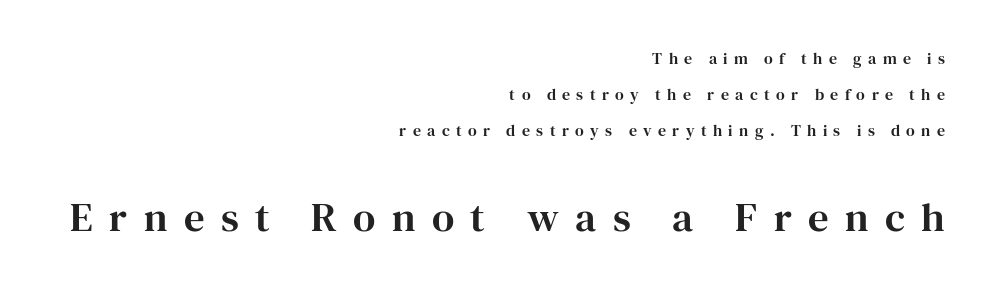
The image shows 41 px serif type, upright; set right-aligned, loose line spacing (2.25x), unusually wide letter spacing (+0.4 em), not underlined; the second (bottom) block is 2.56x larger; high stroke contrast and a medium x-height.
